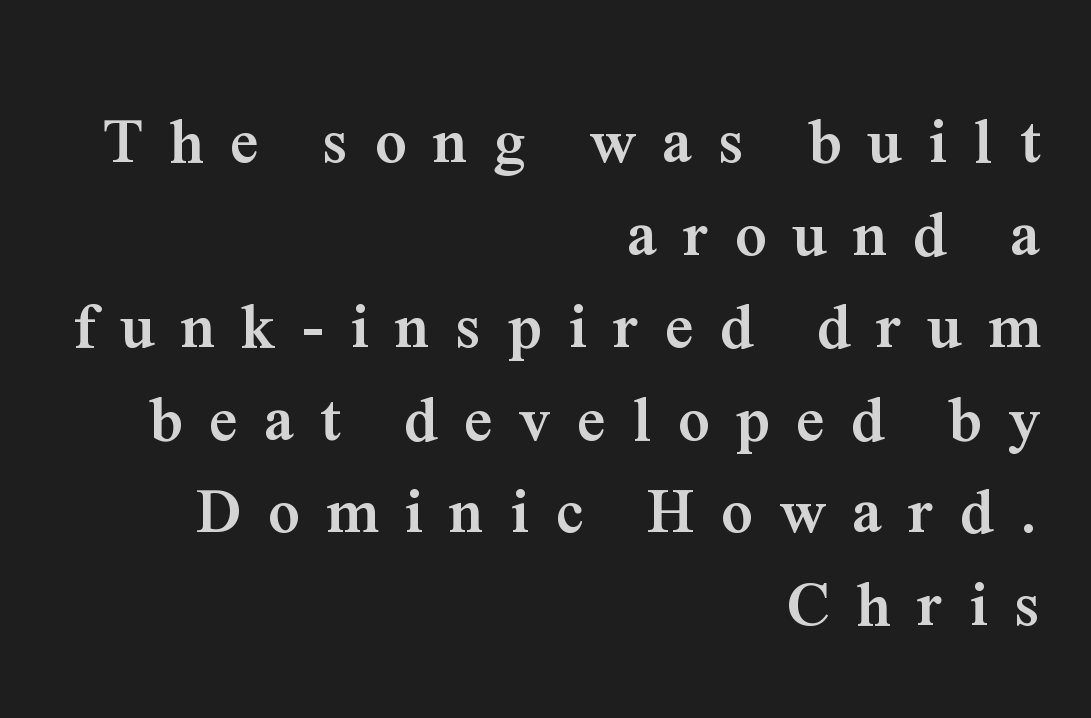
The image shows 63 px semibold serif type, upright; set right-aligned, normal line spacing (1.47x), unusually wide letter spacing (+0.42 em), not underlined; medium stroke contrast and a medium x-height.
